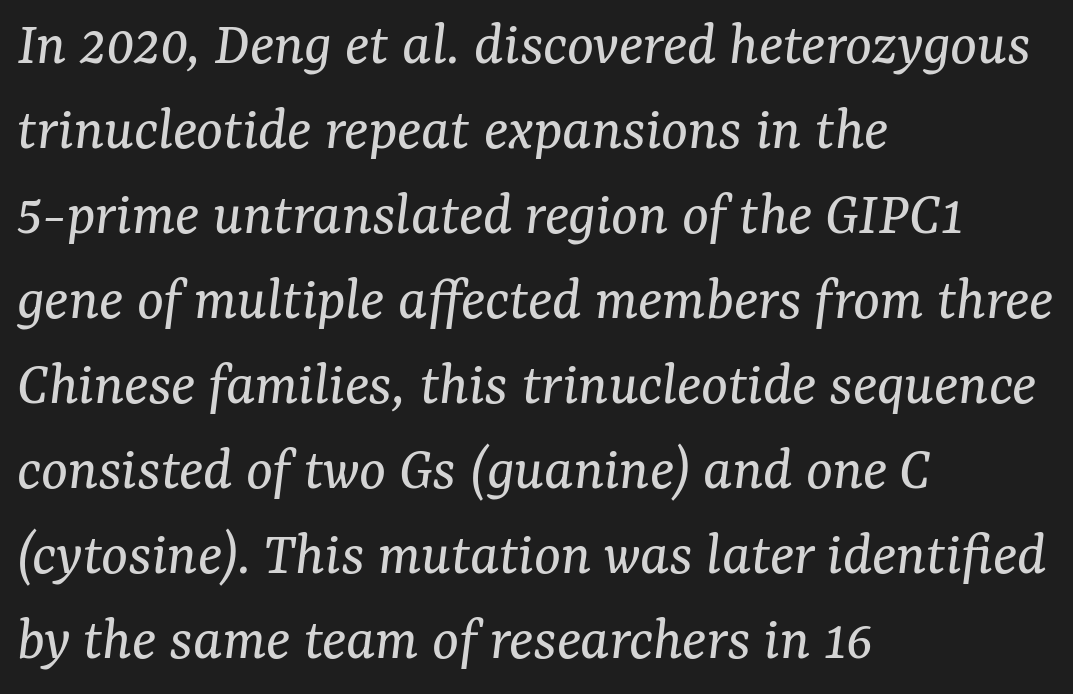
{"serif": "yes", "italic": "yes", "lean": "right", "slant_degrees": 7, "bold": "no", "weight": "regular", "width": "normal", "stroke_contrast": "medium", "x_height": "medium", "monospaced": "no", "underline": "no", "align": "left", "line_spacing": "normal", "line_spacing_ratio": 1.35, "letter_spacing": "normal", "letter_spacing_em": 0.0, "glyph_px": 63}
